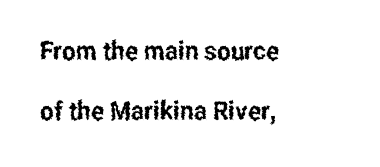
The image shows 26 px text type, upright; set left-aligned, loose line spacing (2.3x), normal letter spacing, not underlined.
